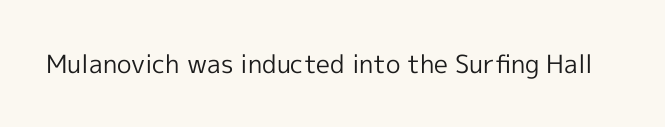
The image shows 25 px text type, upright; set normal letter spacing, not underlined.
